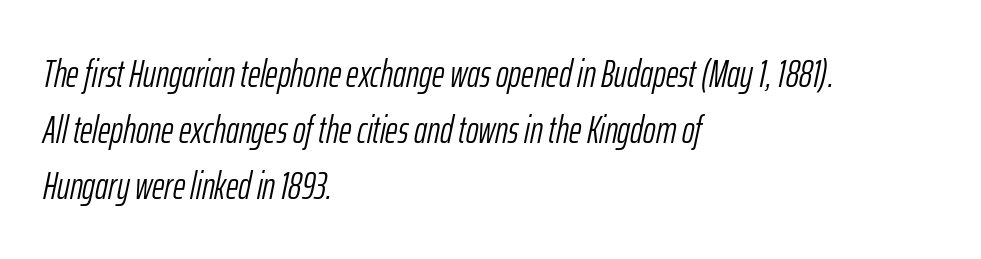
Q: Is the text bold? A: No.
Q: Is the text italic (slanted)? A: Yes, it leans right by about 12 degrees.
Q: Is the text underlined? A: No.
Q: How is the paragraph aligned? A: Left-aligned.
Q: Is the spacing between letters normal or unusually wide? A: Normal.
Q: Is the spacing between lines tight, normal or loose? A: Normal.
Q: Width (condensed, normal, or wide)? A: Condensed.
Q: Stroke contrast? A: Low.
Q: x-height? A: Medium.
Q: Monospaced? A: No.
